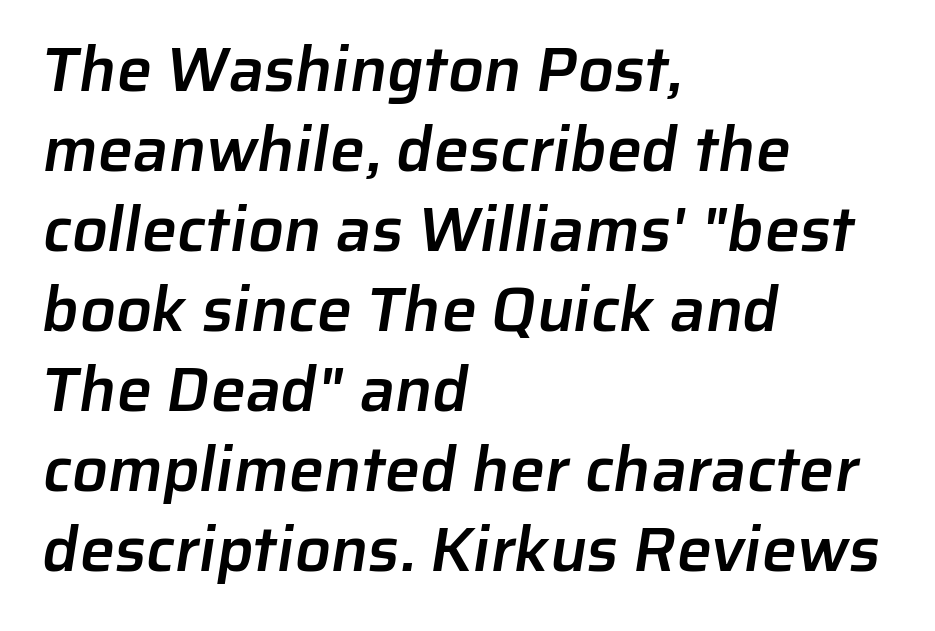
{"serif": "no", "bold": "semi", "weight": "semibold", "width": "normal", "stroke_contrast": "low", "x_height": "medium", "monospaced": "no", "underline": "no", "align": "left", "line_spacing": "normal", "line_spacing_ratio": 1.27, "letter_spacing": "normal", "letter_spacing_em": 0.0, "glyph_px": 63}
